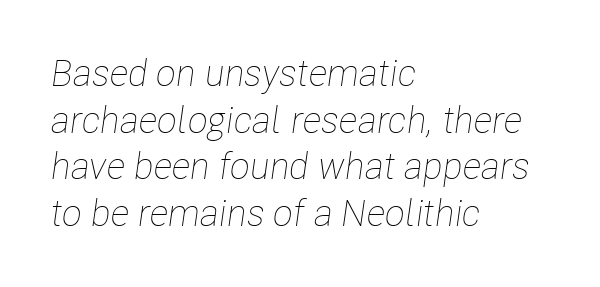
Q: Is the text bold? A: No.
Q: Is the text italic (slanted)? A: Yes, it leans right by about 8 degrees.
Q: Is the text underlined? A: No.
Q: How is the paragraph aligned? A: Left-aligned.
Q: Is the spacing between letters normal or unusually wide? A: Normal.
Q: Is the spacing between lines tight, normal or loose? A: Normal.
Q: Width (condensed, normal, or wide)? A: Condensed.
Q: Stroke contrast? A: Low.
Q: x-height? A: Medium.
Q: Monospaced? A: No.
